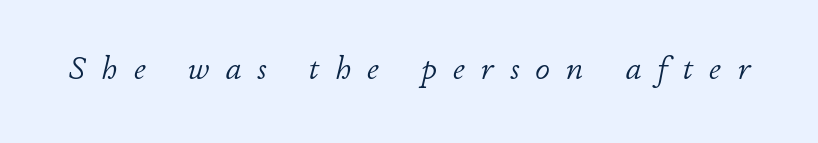
{"italic": "yes", "lean": "right", "slant_degrees": 11, "bold": "no", "weight": "light", "width": "normal", "stroke_contrast": "low", "x_height": "small", "monospaced": "no", "underline": "no", "letter_spacing": "wide", "letter_spacing_em": 0.49, "glyph_px": 33}
